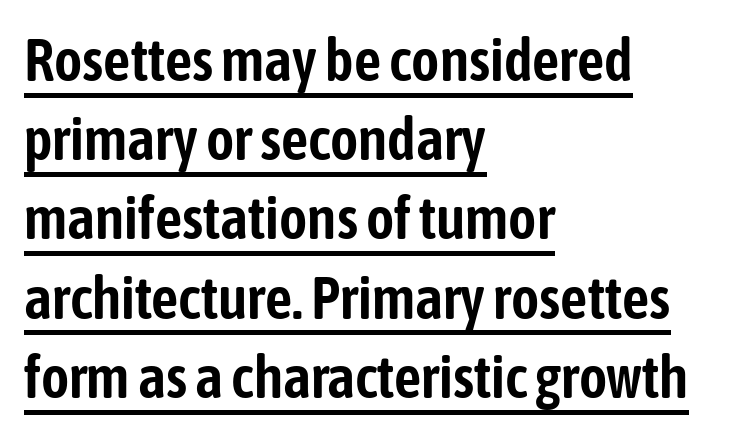
The image shows 60 px condensed sans-serif type, upright; set left-aligned, normal line spacing (1.32x), normal letter spacing, underlined; low stroke contrast and a medium x-height.
